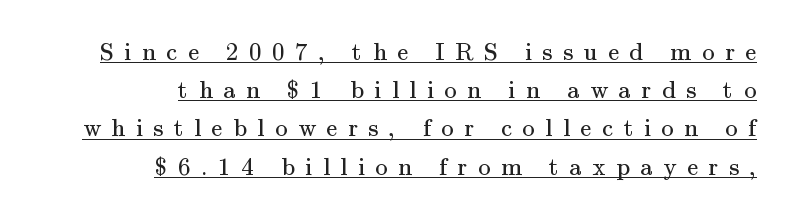
The image shows 25 px text type, upright; set right-aligned, normal line spacing (1.53x), unusually wide letter spacing (+0.42 em), underlined.
